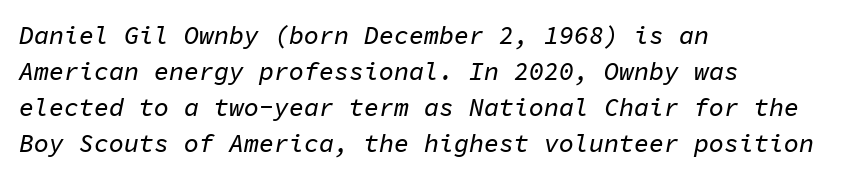
The image shows 25 px text type, italic (leaning right); set left-aligned, normal line spacing (1.44x), normal letter spacing, not underlined.
